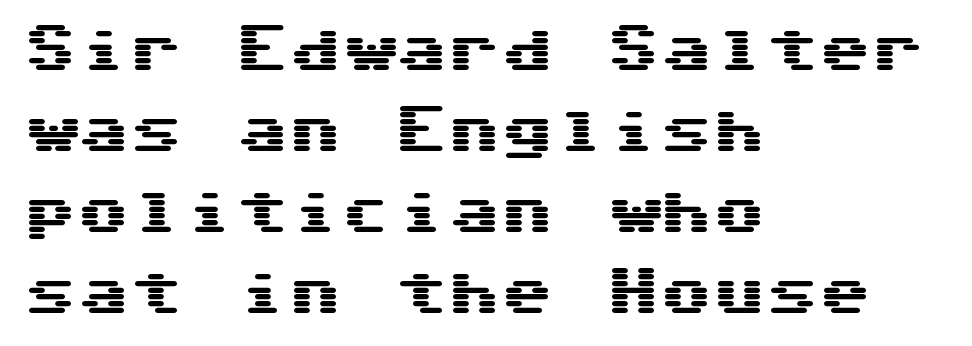
Q: Is the text italic (slanted)? A: No, it is upright.
Q: Is the typeface a serif or a sans-serif typeface? A: Sans-serif.
Q: Is the text underlined? A: No.
Q: How is the paragraph aligned? A: Left-aligned.
Q: Is the spacing between letters normal or unusually wide? A: Normal.
Q: Is the spacing between lines tight, normal or loose? A: Normal.
Q: Width (condensed, normal, or wide)? A: Wide.
Q: Stroke contrast? A: Medium.
Q: x-height? A: Medium.
